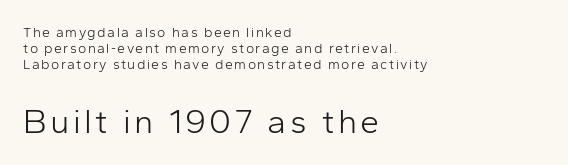
{"serif": "no", "italic": "no", "bold": "no", "weight": "light", "width": "normal", "stroke_contrast": "low", "x_height": "medium", "monospaced": "no", "underline": "no", "align": "left", "line_spacing_ratio": 1.16, "larger_block": "second", "size_ratio": 2.43, "glyph_px": 34}
